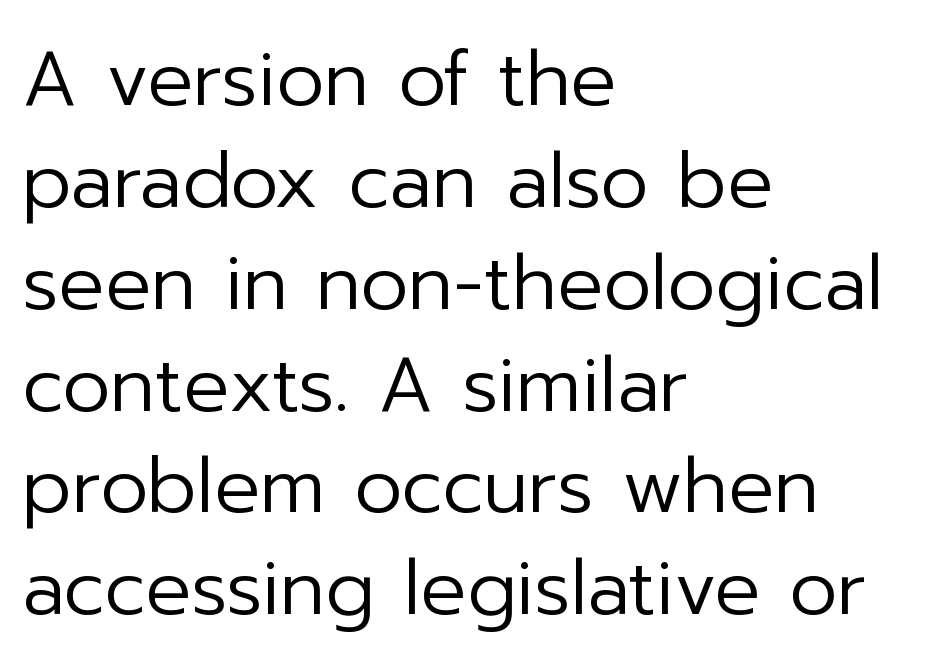
Q: Is the text bold? A: No.
Q: Is the text italic (slanted)? A: No, it is upright.
Q: Is the typeface a serif or a sans-serif typeface? A: Sans-serif.
Q: Is the text underlined? A: No.
Q: How is the paragraph aligned? A: Left-aligned.
Q: Is the spacing between letters normal or unusually wide? A: Normal.
Q: Is the spacing between lines tight, normal or loose? A: Normal.
Q: Width (condensed, normal, or wide)? A: Normal.
Q: Stroke contrast? A: Low.
Q: x-height? A: Medium.
Q: Monospaced? A: No.
